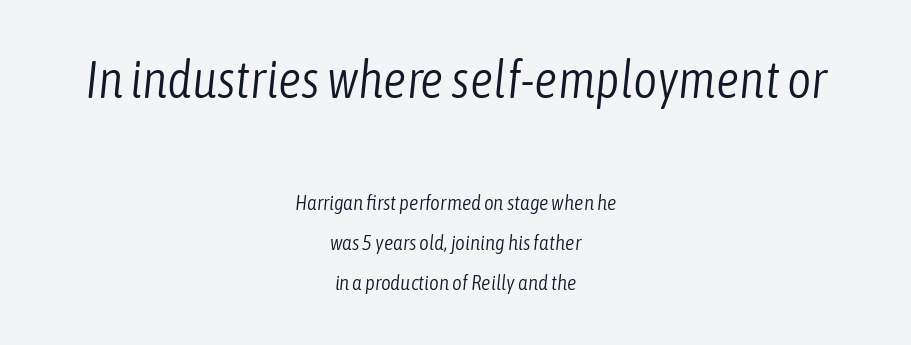
The image shows 52 px light, condensed type, italic (leaning right); set centered, loose line spacing (1.91x), normal letter spacing, not underlined; the first (top) block is 2.48x larger; low stroke contrast and a medium x-height.
